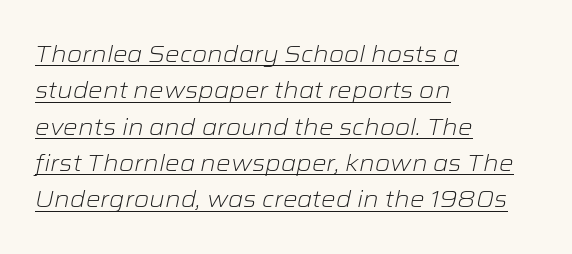
Q: Is the text bold? A: No.
Q: Is the text italic (slanted)? A: Yes, it leans right by about 12 degrees.
Q: Is the text underlined? A: Yes.
Q: How is the paragraph aligned? A: Left-aligned.
Q: Is the spacing between letters normal or unusually wide? A: Normal.
Q: Is the spacing between lines tight, normal or loose? A: Normal.
